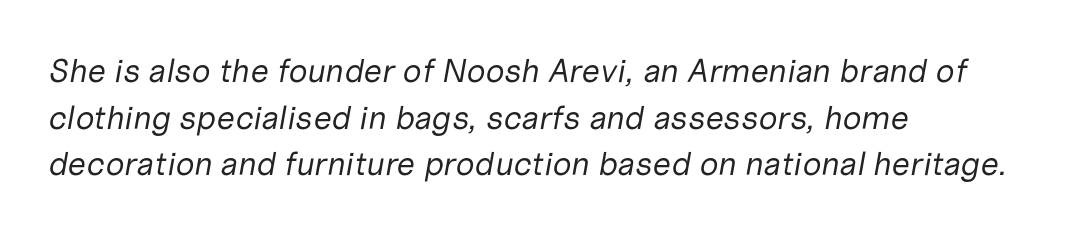
The image shows 33 px regular-weight type, italic (leaning right); set left-aligned, normal line spacing (1.41x), normal letter spacing, not underlined; low stroke contrast and a medium x-height.
